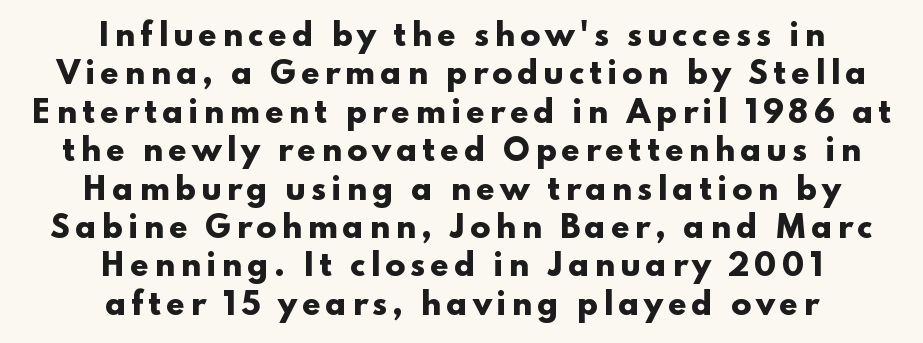
{"serif": "no", "italic": "no", "bold": "yes", "weight": "heavy", "width": "wide", "stroke_contrast": "low", "x_height": "small", "monospaced": "no", "underline": "no", "align": "center", "line_spacing": "normal", "line_spacing_ratio": 1.28, "glyph_px": 30}
